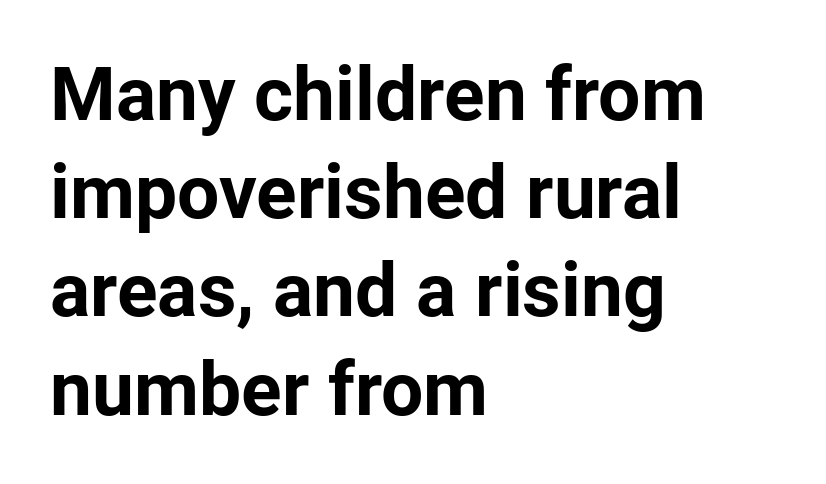
These lines sit exactly where default settings would place them. A typesetter would label this face a sans. Style check: upright. Nobody drew a line under any word here. Horizontal alignment here is leftward, the default for most running prose.
